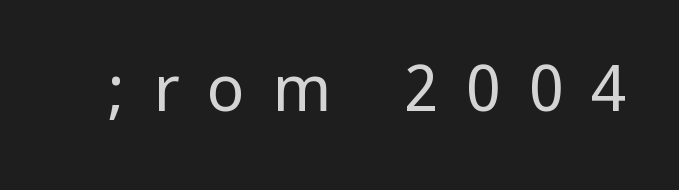
Loose tracking; the words dissolve into strings of separated letters. The font is comparable to plain body text, perhaps lighter. The gap between lines stays unmarked. This is the regular roman posture of the typeface. A sans-serif font was chosen for this passage.
